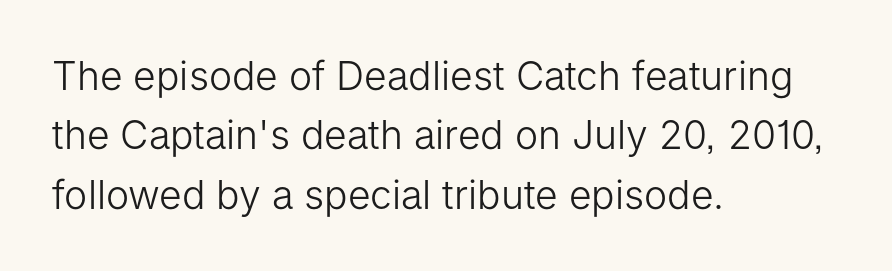
Serif or sans? Sans — the stroke terminals are bare. Does the lettering tilt? It doesn't — this is upright. The strip under each line holds only bare page. The strokes carry an ordinary text weight at most. Words appear dense and cohesive because spacing is normal.
